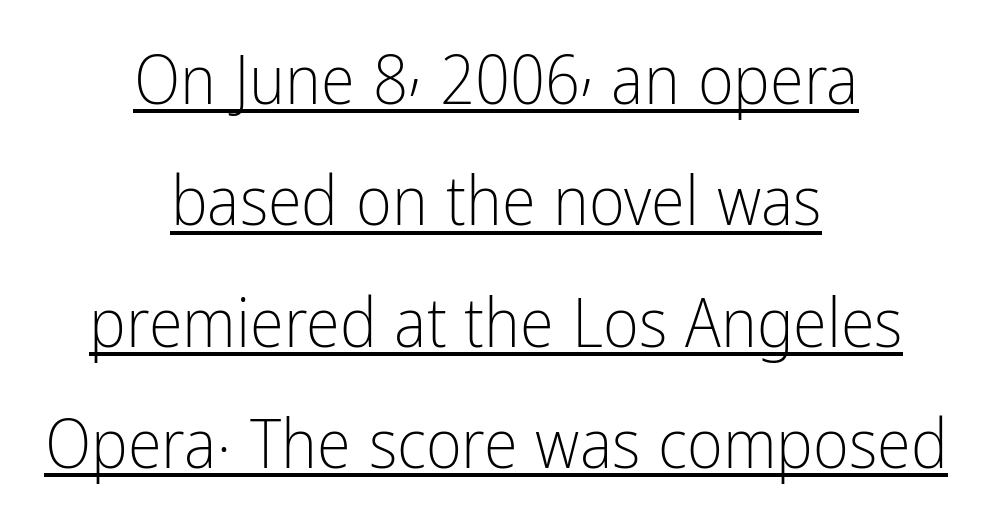
The image shows 69 px light, condensed sans-serif type, upright; set centered, line spacing 1.76x, normal letter spacing, underlined; low stroke contrast and a medium x-height.
